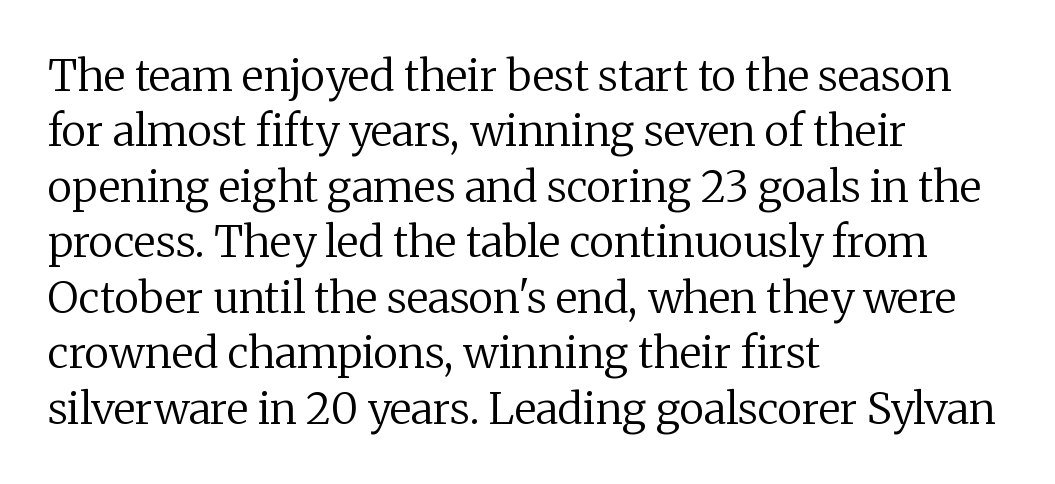
The image shows 43 px regular-weight serif type, upright; set left-aligned, normal line spacing (1.29x), normal letter spacing, not underlined; medium stroke contrast and a medium x-height.
